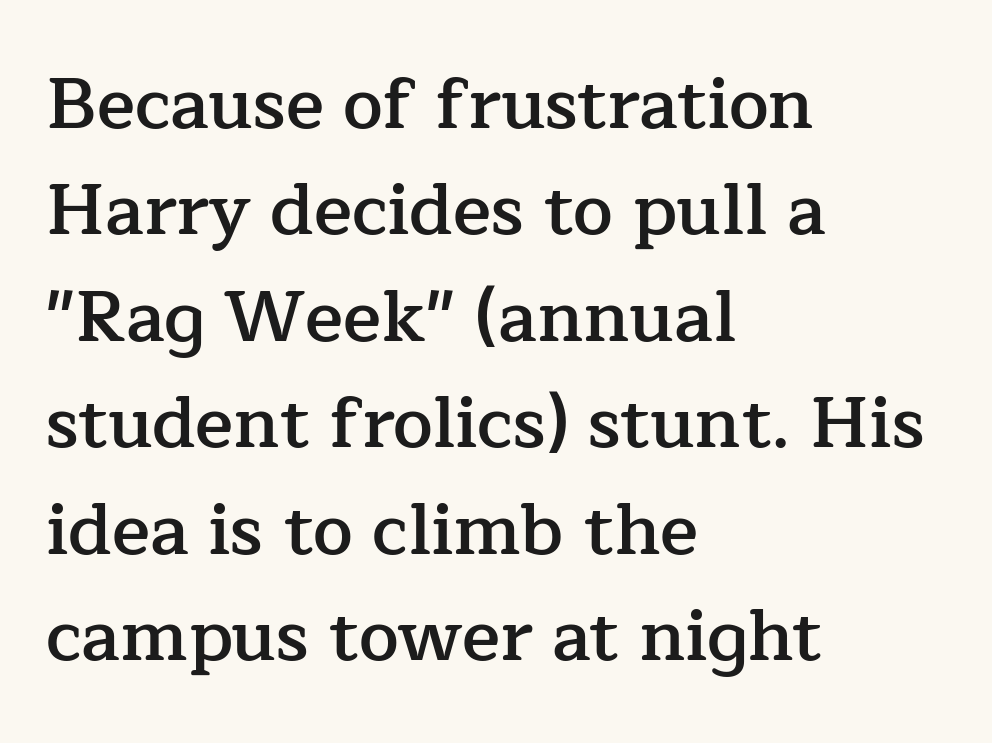
Q: Is the text bold? A: Semi-bold.
Q: Is the text italic (slanted)? A: No, it is upright.
Q: Is the typeface a serif or a sans-serif typeface? A: Serif.
Q: Is the text underlined? A: No.
Q: How is the paragraph aligned? A: Left-aligned.
Q: Is the spacing between letters normal or unusually wide? A: Normal.
Q: Is the spacing between lines tight, normal or loose? A: Normal.
Q: Width (condensed, normal, or wide)? A: Normal.
Q: Stroke contrast? A: Low.
Q: x-height? A: Medium.
Q: Monospaced? A: No.
